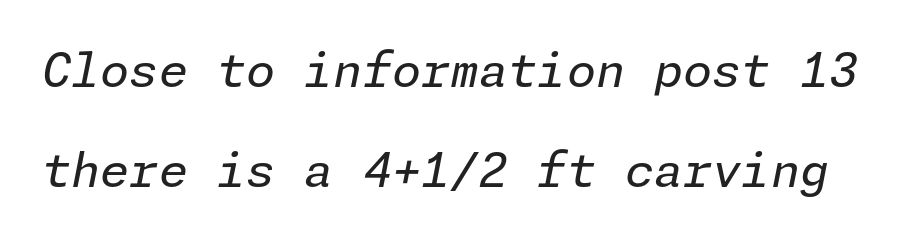
{"italic": "yes", "lean": "right", "slant_degrees": 11, "bold": "no", "weight": "regular", "width": "normal", "stroke_contrast": "low", "x_height": "medium", "underline": "no", "line_spacing": "loose", "line_spacing_ratio": 2.13, "letter_spacing": "normal", "letter_spacing_em": 0.0, "glyph_px": 47}
